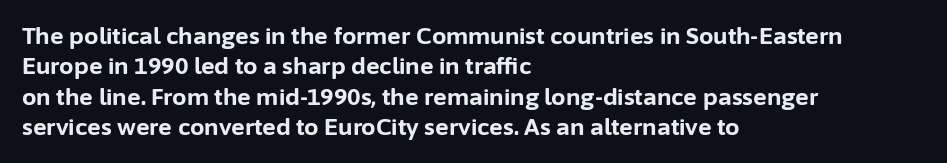
The image shows 23 px bold type, upright; set left-aligned, normal line spacing (1.32x), normal letter spacing, not underlined.
